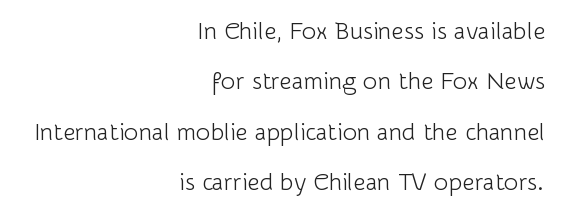
Lines of text with bare space underneath. All the whitespace from short lines collects on the left. Honestly, the letter spacing is just normal — you wouldn't notice it. The typesetting does not lean heavy: it is not bold. Is there any slant? The stems are plumb.
